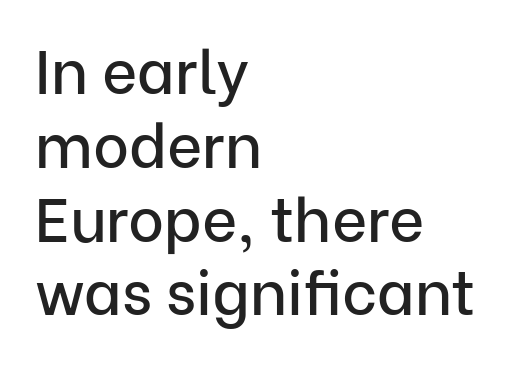
Q: Is the text italic (slanted)? A: No, it is upright.
Q: Is the typeface a serif or a sans-serif typeface? A: Sans-serif.
Q: Is the text underlined? A: No.
Q: How is the paragraph aligned? A: Left-aligned.
Q: Is the spacing between letters normal or unusually wide? A: Normal.
Q: Width (condensed, normal, or wide)? A: Normal.
Q: Stroke contrast? A: Low.
Q: x-height? A: Medium.
Q: Monospaced? A: No.
